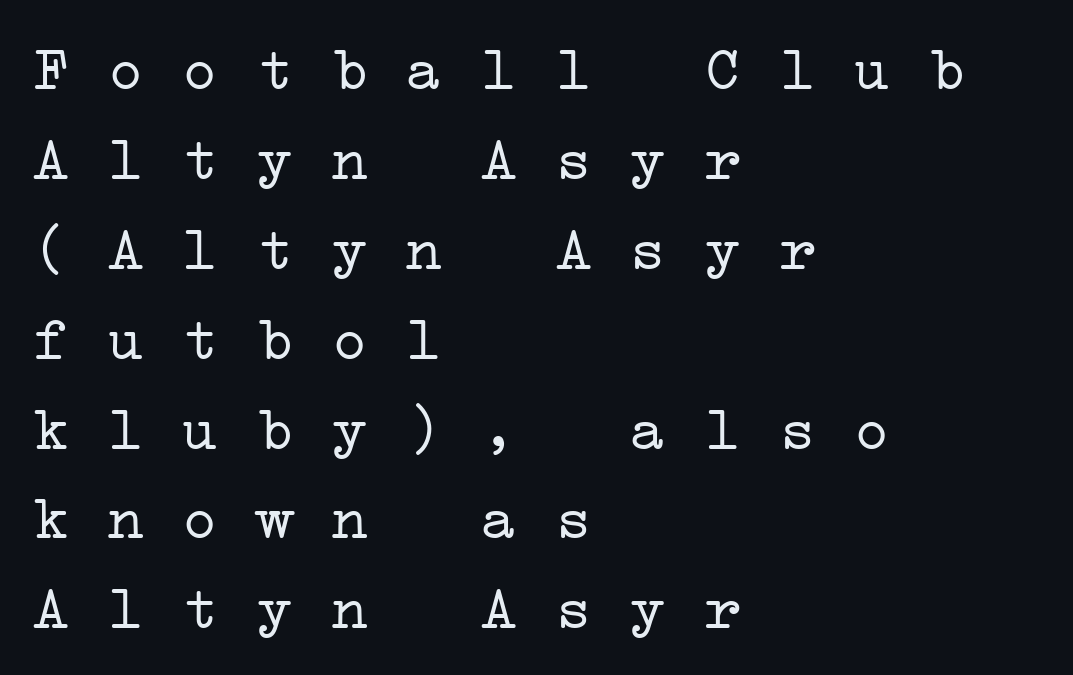
The image shows 62 px light, wide serif type, monospaced; set left-aligned, normal line spacing (1.45x), normal letter spacing, not underlined; low stroke contrast and a medium x-height.
